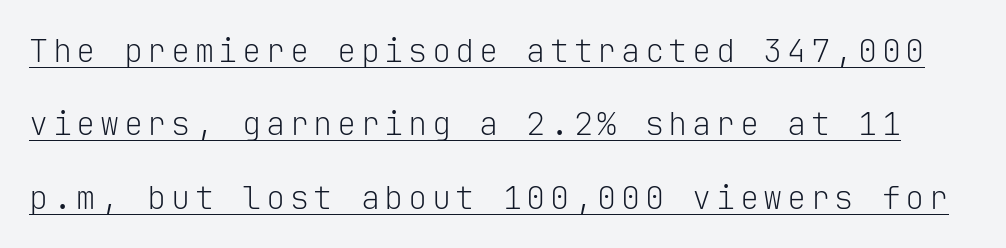
{"serif": "no", "italic": "no", "bold": "no", "weight": "light", "width": "normal", "stroke_contrast": "low", "x_height": "medium", "monospaced": "yes", "underline": "yes", "line_spacing": "loose", "line_spacing_ratio": 2.29, "glyph_px": 32}
